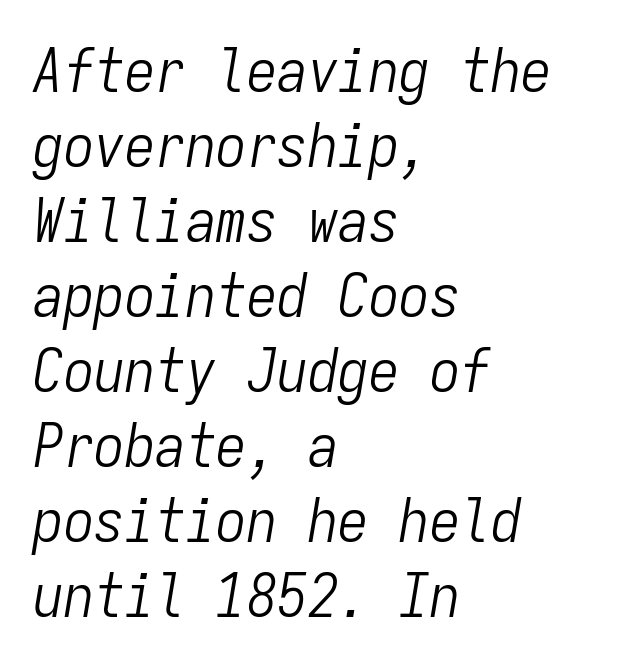
Q: Is the text bold? A: No.
Q: Is the text italic (slanted)? A: Yes, it leans right by about 9 degrees.
Q: Is the text underlined? A: No.
Q: How is the paragraph aligned? A: Left-aligned.
Q: Is the spacing between letters normal or unusually wide? A: Normal.
Q: Width (condensed, normal, or wide)? A: Condensed.
Q: Stroke contrast? A: Low.
Q: x-height? A: Medium.
Q: Monospaced? A: Yes.
